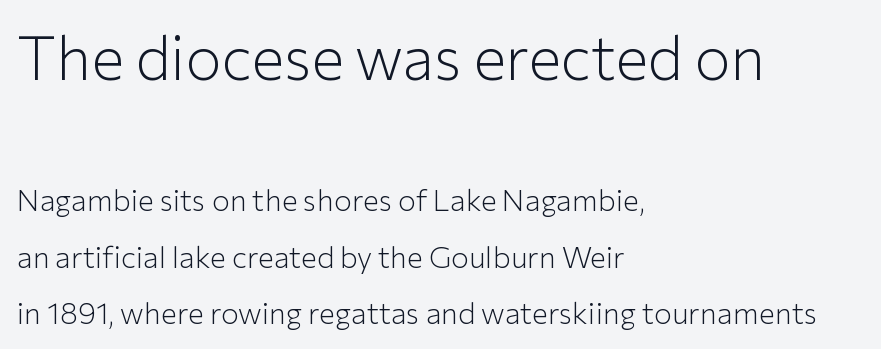
Every stem runs plumb, perpendicular to the baseline. The rendering shrinks the type as you move from the upper chunk to the lower. Is the letter spacing exaggerated? No — it looks like the ordinary default. Is this a sans? Yes — the strokes have no serifs.
